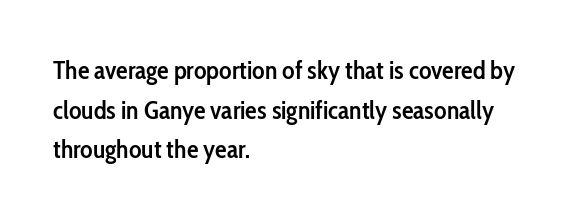
Q: Is the text bold? A: Semi-bold.
Q: Is the text italic (slanted)? A: No, it is upright.
Q: Is the text underlined? A: No.
Q: How is the paragraph aligned? A: Left-aligned.
Q: Is the spacing between letters normal or unusually wide? A: Normal.
Q: Is the spacing between lines tight, normal or loose? A: Normal.
